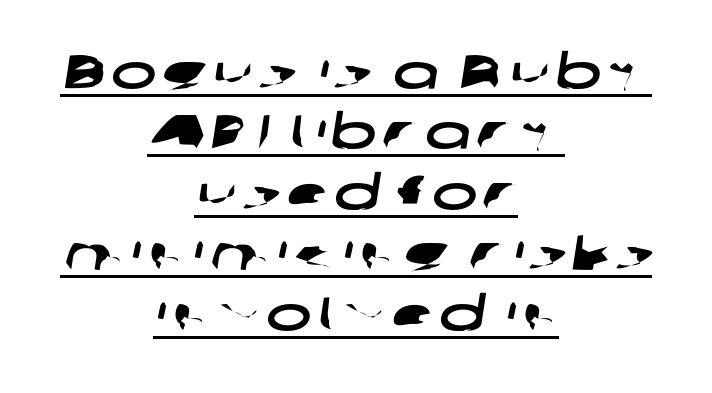
Q: Is the typeface a serif or a sans-serif typeface? A: Sans-serif.
Q: Is the text underlined? A: Yes.
Q: How is the paragraph aligned? A: Centered.
Q: Is the spacing between lines tight, normal or loose? A: Normal.
Q: Width (condensed, normal, or wide)? A: Wide.
Q: Stroke contrast? A: Low.
Q: x-height? A: Medium.
Q: Monospaced? A: No.
